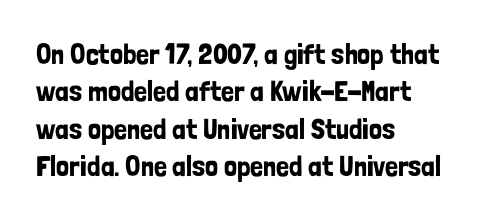
{"serif": "no", "italic": "no", "width": "condensed", "stroke_contrast": "low", "x_height": "medium", "monospaced": "no", "underline": "no", "align": "left", "line_spacing": "normal", "line_spacing_ratio": 1.29, "letter_spacing": "normal", "letter_spacing_em": 0.0, "glyph_px": 29}
